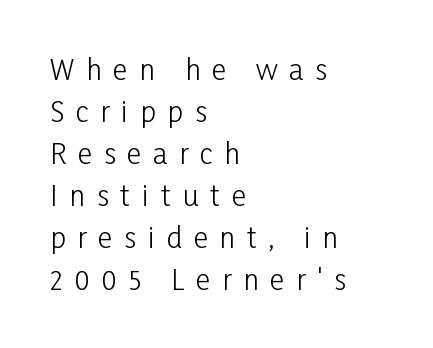
The image shows 28 px light, condensed sans-serif type, upright; set left-aligned, normal line spacing (1.5x), unusually wide letter spacing (+0.42 em), not underlined; low stroke contrast and a medium x-height.
